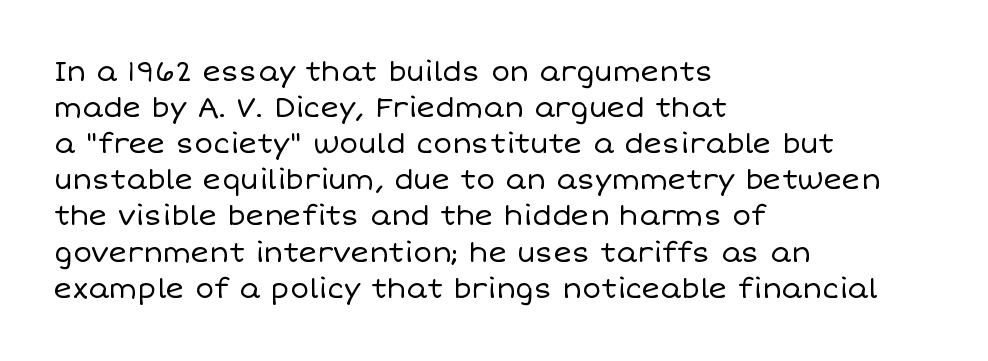
Q: Is the text bold? A: No.
Q: Is the text italic (slanted)? A: No, it is upright.
Q: Is the text underlined? A: No.
Q: How is the paragraph aligned? A: Left-aligned.
Q: Is the spacing between letters normal or unusually wide? A: Normal.
Q: Is the spacing between lines tight, normal or loose? A: Normal.
Q: Width (condensed, normal, or wide)? A: Normal.
Q: Stroke contrast? A: Low.
Q: x-height? A: Large.
Q: Monospaced? A: No.
